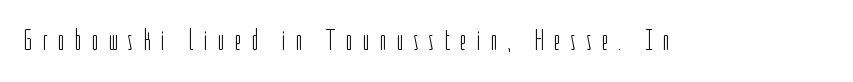
The image shows 30 px light, condensed sans-serif type, upright; set unusually wide letter spacing (+0.33 em), not underlined; low stroke contrast and a medium x-height.
